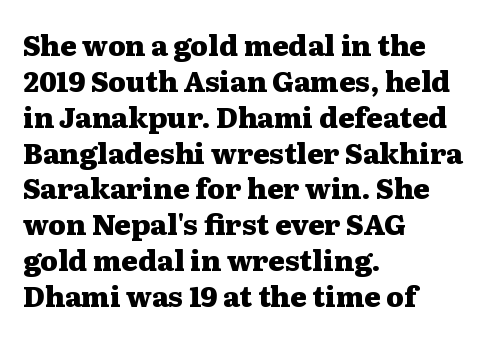
The image shows 28 px heavy, wide serif type, upright; set left-aligned, normal line spacing (1.28x), normal letter spacing, not underlined; medium stroke contrast and a medium x-height.
